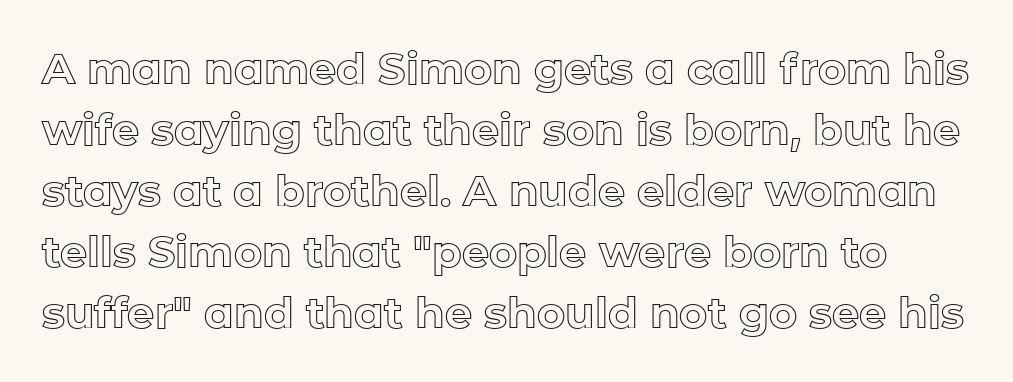
Leading matches the norm, producing a regular column. Every stem runs plumb, perpendicular to the baseline. Each letter keeps its own natural width here, so spacing adapts to shape. Descender tails drop into unmarked territory. The line texture is even and compact thanks to regular tracking.
